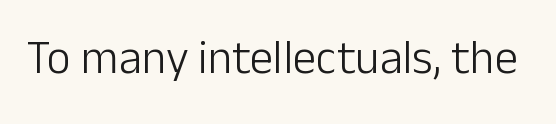
Q: Is the text bold? A: No.
Q: Is the text italic (slanted)? A: No, it is upright.
Q: Is the typeface a serif or a sans-serif typeface? A: Sans-serif.
Q: Is the text underlined? A: No.
Q: Is the spacing between letters normal or unusually wide? A: Normal.
Q: Width (condensed, normal, or wide)? A: Normal.
Q: Stroke contrast? A: Low.
Q: x-height? A: Medium.
Q: Monospaced? A: No.
